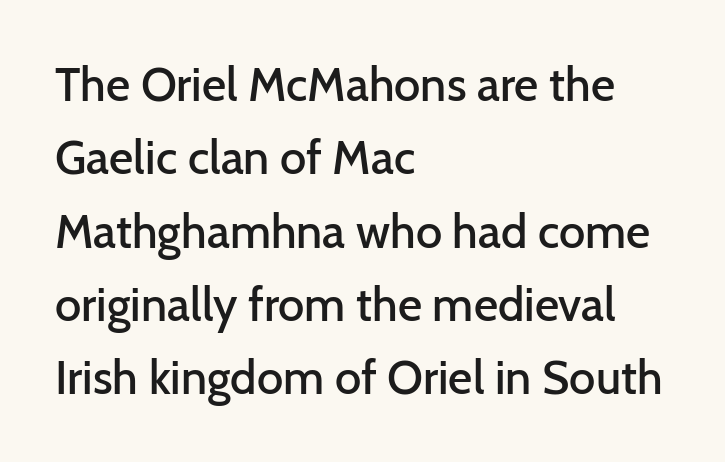
{"serif": "no", "italic": "no", "bold": "semi", "weight": "semibold", "width": "normal", "stroke_contrast": "low", "x_height": "medium", "monospaced": "no", "underline": "no", "align": "left", "line_spacing": "normal", "line_spacing_ratio": 1.56, "letter_spacing": "normal", "letter_spacing_em": 0.0, "glyph_px": 47}
